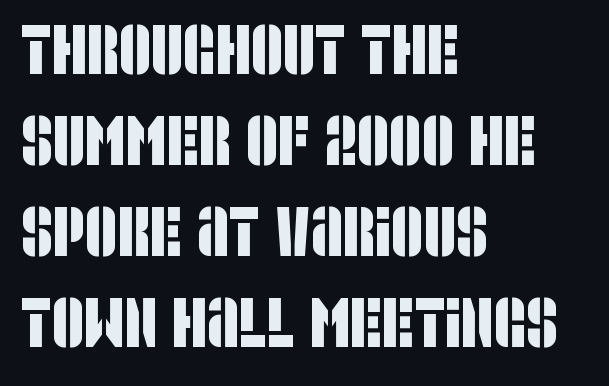
If you measured baseline to baseline, you'd find a middling distance. The rendering shows plain stroke endings on the letterforms — a sans-serif design. A typesetter would call this proportional, since set widths differ per character. Descenders are the only things crossing below the line. In CSS terms this would be text-align: left.
